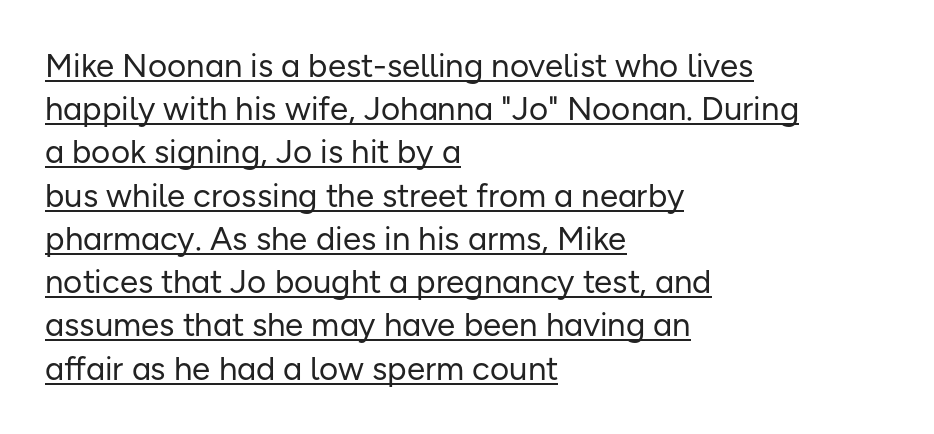
Q: Is the text bold? A: No.
Q: Is the text italic (slanted)? A: No, it is upright.
Q: Is the typeface a serif or a sans-serif typeface? A: Sans-serif.
Q: Is the text underlined? A: Yes.
Q: How is the paragraph aligned? A: Left-aligned.
Q: Is the spacing between letters normal or unusually wide? A: Normal.
Q: Is the spacing between lines tight, normal or loose? A: Normal.
Q: Width (condensed, normal, or wide)? A: Normal.
Q: Stroke contrast? A: Low.
Q: x-height? A: Medium.
Q: Monospaced? A: No.
